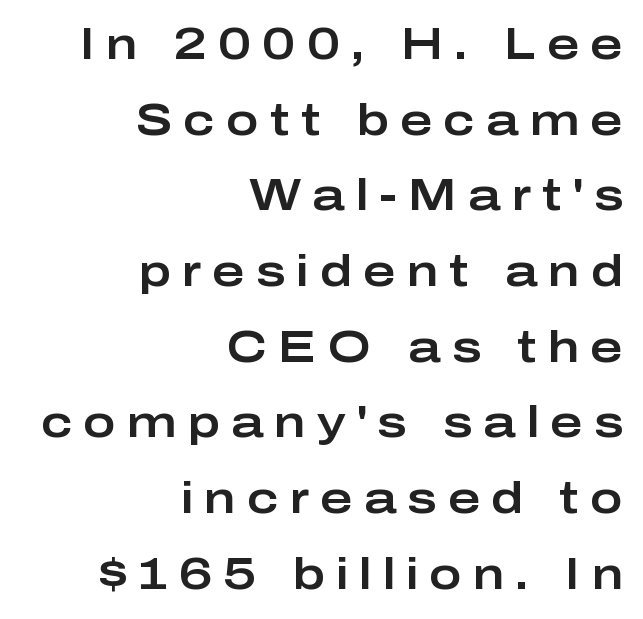
{"serif": "no", "italic": "no", "width": "wide", "stroke_contrast": "low", "x_height": "medium", "monospaced": "no", "underline": "no", "align": "right", "line_spacing_ratio": 1.72, "letter_spacing": "wide", "letter_spacing_em": 0.25, "glyph_px": 44}
